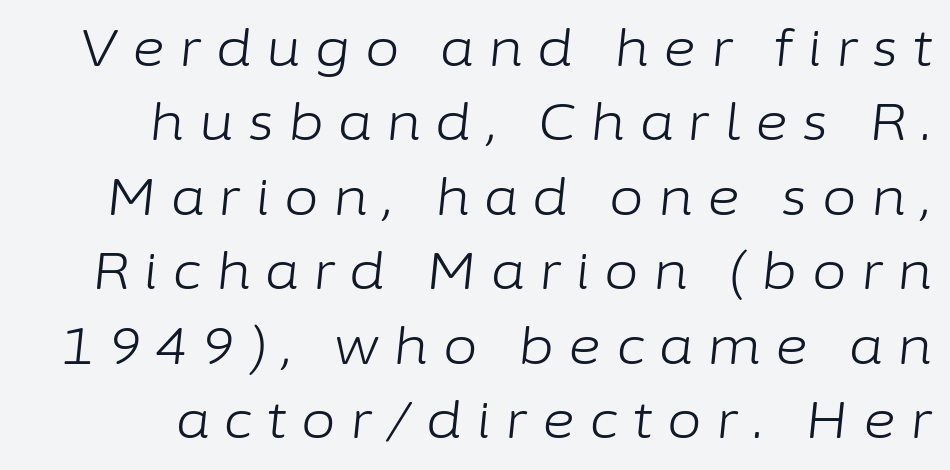
Q: Is the text bold? A: No.
Q: Is the text italic (slanted)? A: Yes, it leans right by about 6 degrees.
Q: Is the text underlined? A: No.
Q: Is the spacing between letters normal or unusually wide? A: Unusually wide.
Q: Is the spacing between lines tight, normal or loose? A: Normal.
Q: Width (condensed, normal, or wide)? A: Normal.
Q: Stroke contrast? A: Low.
Q: x-height? A: Medium.
Q: Monospaced? A: No.
